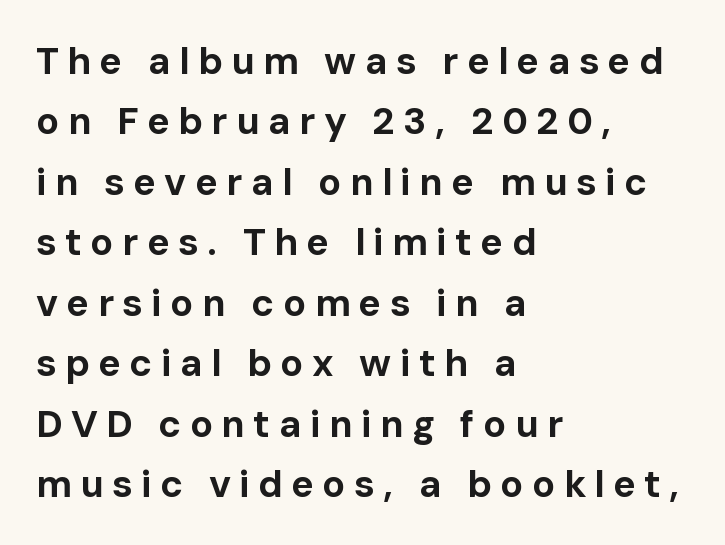
Check the space under the baseline: it is left empty. You could not count columns in this text — the font is proportionally spaced. Pretty heavy lettering here — definitely bold. What stands out about the letter spacing? Its width — letters are far apart.
